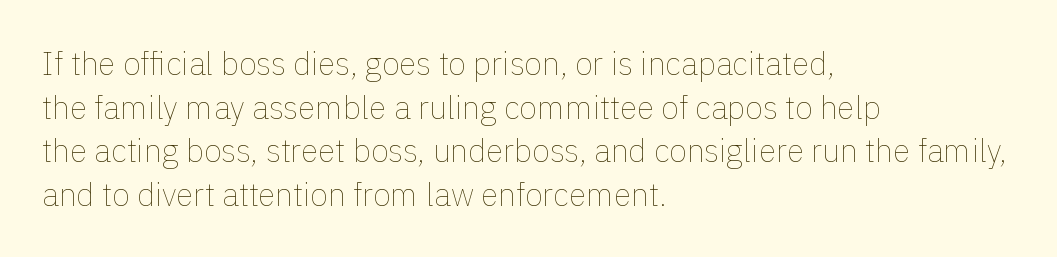
Q: Is the text bold? A: No.
Q: Is the text italic (slanted)? A: No, it is upright.
Q: Is the text underlined? A: No.
Q: How is the paragraph aligned? A: Left-aligned.
Q: Is the spacing between letters normal or unusually wide? A: Normal.
Q: Is the spacing between lines tight, normal or loose? A: Normal.
Q: Width (condensed, normal, or wide)? A: Normal.
Q: x-height? A: Medium.
Q: Monospaced? A: No.
